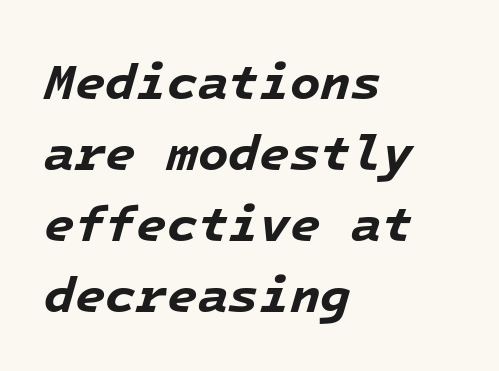
The image shows 50 px bold type, italic (leaning right), monospaced; set left-aligned, normal line spacing (1.42x), normal letter spacing, not underlined; low stroke contrast and a medium x-height.
